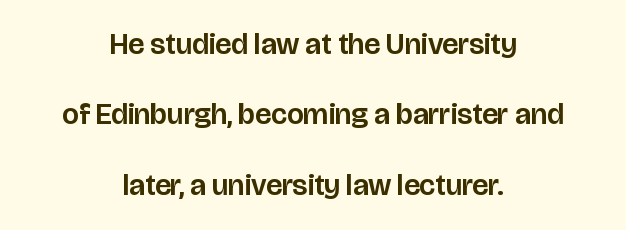
The image shows 30 px sans-serif type, upright; set centered, loose line spacing (2.35x), normal letter spacing, not underlined; low stroke contrast and a large x-height.
